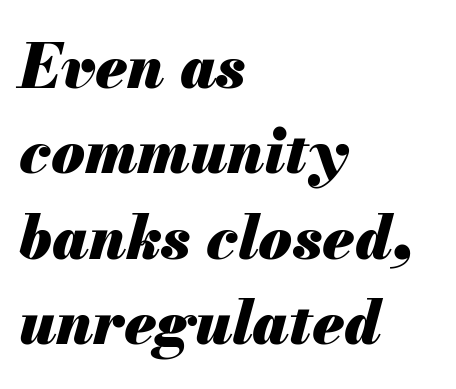
{"italic": "yes", "lean": "right", "slant_degrees": 13, "bold": "yes", "weight": "heavy", "width": "normal", "stroke_contrast": "medium", "x_height": "small", "monospaced": "no", "underline": "no", "align": "left", "line_spacing": "normal", "line_spacing_ratio": 1.4, "letter_spacing": "normal", "letter_spacing_em": 0.0, "glyph_px": 61}
